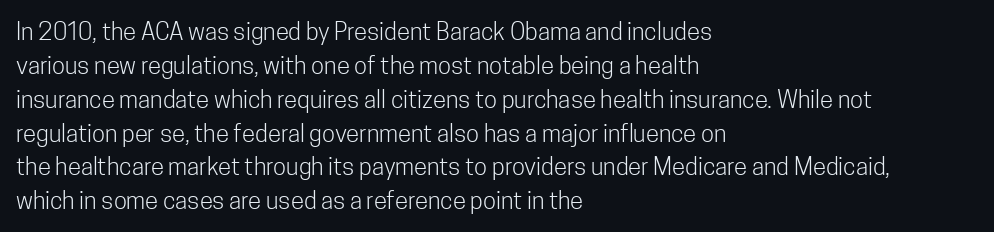
Q: Is the text bold? A: No.
Q: Is the text italic (slanted)? A: No, it is upright.
Q: Is the text underlined? A: No.
Q: How is the paragraph aligned? A: Left-aligned.
Q: Is the spacing between letters normal or unusually wide? A: Normal.
Q: Is the spacing between lines tight, normal or loose? A: Normal.
